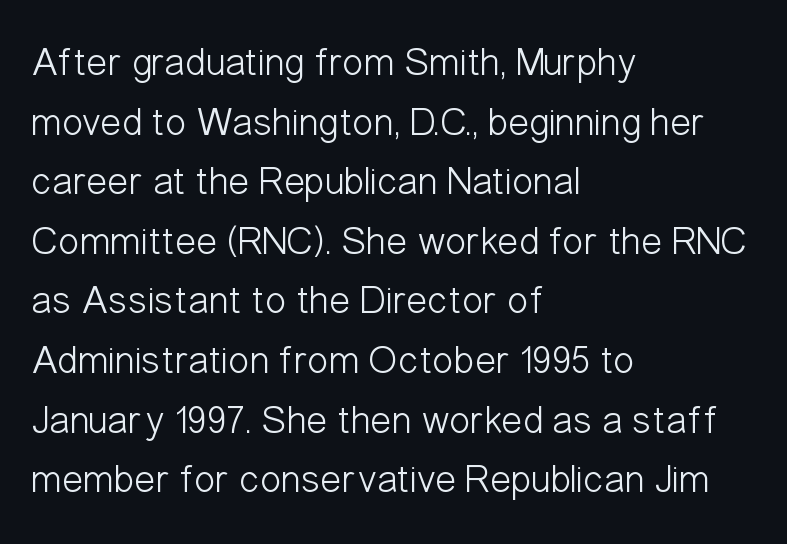
Q: Is the text bold? A: No.
Q: Is the text italic (slanted)? A: No, it is upright.
Q: Is the typeface a serif or a sans-serif typeface? A: Sans-serif.
Q: Is the text underlined? A: No.
Q: How is the paragraph aligned? A: Left-aligned.
Q: Is the spacing between letters normal or unusually wide? A: Normal.
Q: Is the spacing between lines tight, normal or loose? A: Normal.
Q: Width (condensed, normal, or wide)? A: Condensed.
Q: Stroke contrast? A: Low.
Q: x-height? A: Medium.
Q: Monospaced? A: No.
